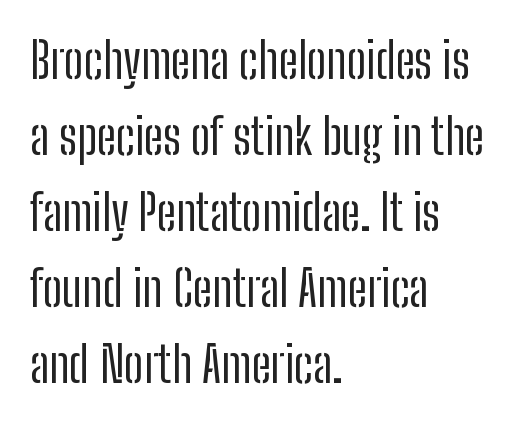
You could call the tracking neutral — neither tight nor loose. Serif or sans? Sans — the stroke terminals are bare. The weight would be labelled regular, book, light, or lighter still. Clear beneath every line of the passage.
